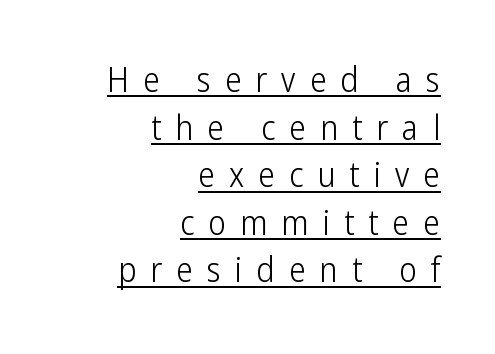
Do the characters align in a grid? No, the font is proportional. What's the leading like? Ordinary, nothing unusual. The lettering holds an erect, upright posture throughout. There is plenty of visible air inserted between adjacent glyphs. The sample's only ornament is a line tracing under the words. The passage shown is typeset with a sans-serif family.
